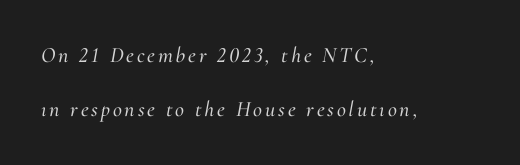
The image shows 22 px text type, italic (leaning right); set left-aligned, loose line spacing (2.47x), not underlined.
